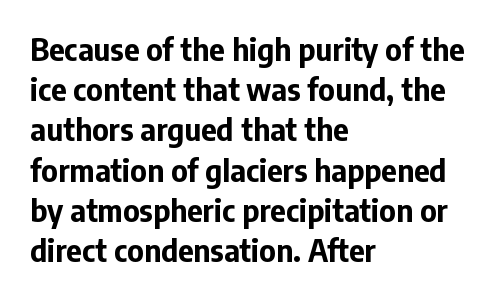
The typesetter chose a ragged-right arrangement here. You'd pick this weight for a headline — it's a proper bold. Decoration check: the copy has no underline. In terms of leading, this rendering sits right in the middle. The letters sit at their default tracking, neither squeezed nor spread. Proportional: the letters do not fall into vertical columns.
